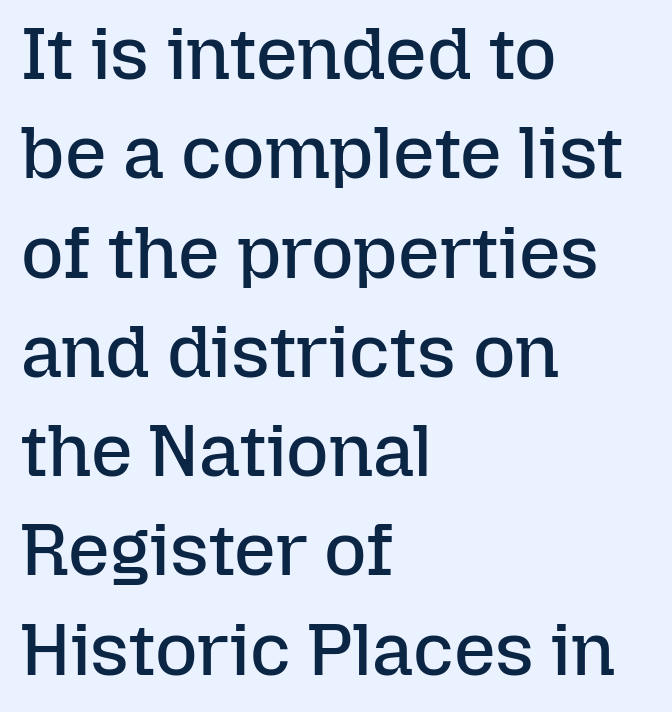
The image shows 73 px regular-weight type, upright; set left-aligned, normal line spacing (1.36x), normal letter spacing, not underlined; low stroke contrast and a medium x-height.
